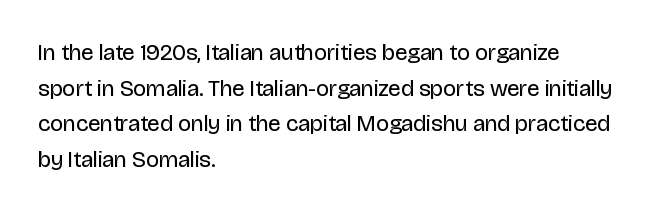
The image shows 23 px text type, upright; set left-aligned, normal line spacing (1.55x), normal letter spacing, not underlined.
